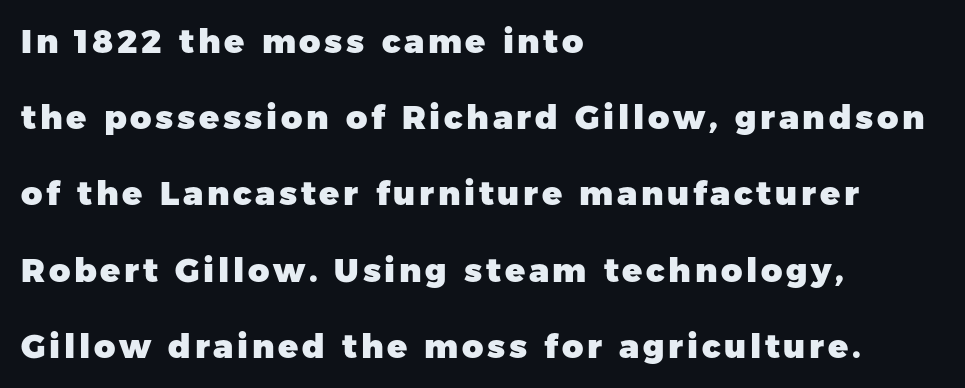
Q: Is the text bold? A: Yes.
Q: Is the text italic (slanted)? A: No, it is upright.
Q: Is the typeface a serif or a sans-serif typeface? A: Sans-serif.
Q: Is the text underlined? A: No.
Q: How is the paragraph aligned? A: Left-aligned.
Q: Is the spacing between lines tight, normal or loose? A: Loose.
Q: Width (condensed, normal, or wide)? A: Normal.
Q: Stroke contrast? A: Low.
Q: x-height? A: Medium.
Q: Monospaced? A: No.
